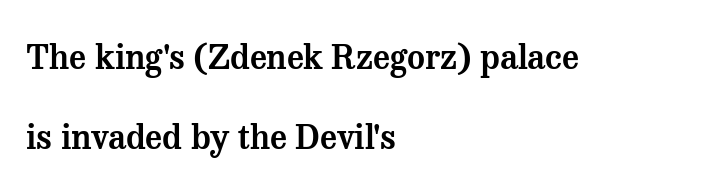
The image shows 34 px serif type, upright; set left-aligned, loose line spacing (2.34x), normal letter spacing, not underlined; medium stroke contrast and a medium x-height.
